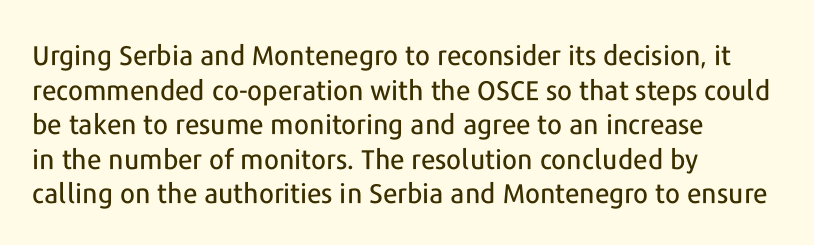
You could call the tracking neutral — neither tight nor loose. Interline gaps are of average width in this sample. The zone under the glyphs is completely vacant. A classic flush-left, rag-right setting is used for this passage. Style check: upright.
